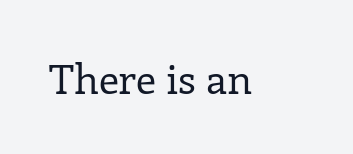
{"serif": "yes", "italic": "no", "bold": "no", "weight": "regular", "width": "normal", "stroke_contrast": "low", "x_height": "medium", "monospaced": "no", "underline": "no", "letter_spacing": "normal", "letter_spacing_em": 0.0, "glyph_px": 41}
